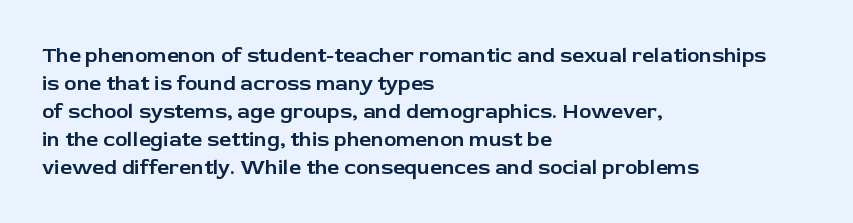
The image shows 21 px text type, upright; set left-aligned, normal line spacing (1.33x), normal letter spacing, not underlined.
